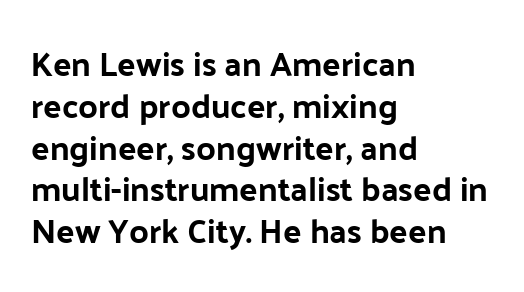
The image shows 34 px sans-serif type, upright; set left-aligned, line spacing 1.23x, normal letter spacing, not underlined; low stroke contrast and a medium x-height.
